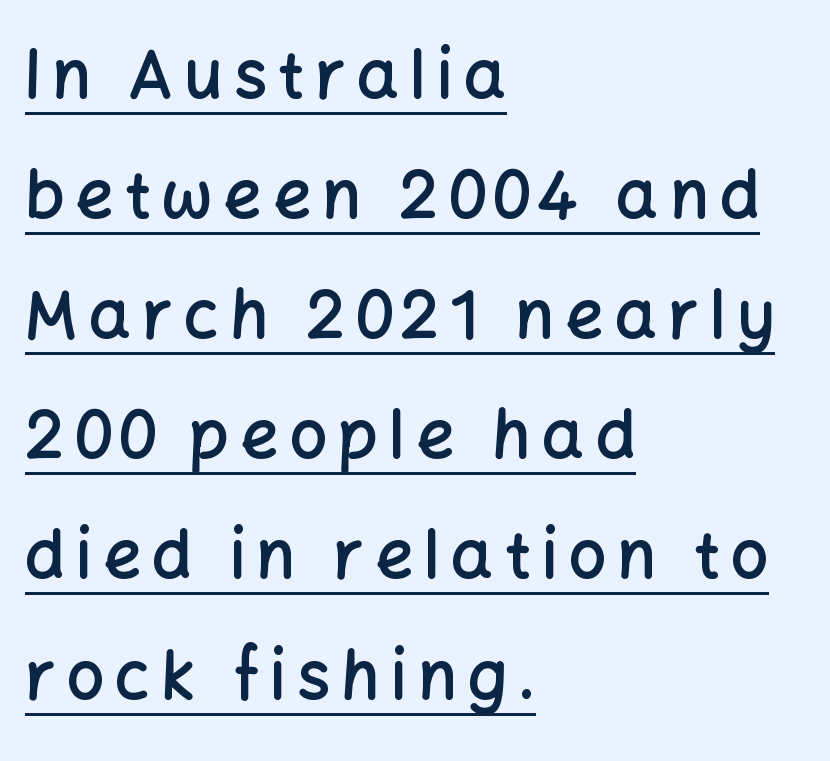
{"serif": "no", "italic": "no", "bold": "semi", "weight": "semibold", "width": "normal", "stroke_contrast": "low", "x_height": "medium", "monospaced": "no", "underline": "yes", "align": "left", "line_spacing_ratio": 1.82, "glyph_px": 66}
